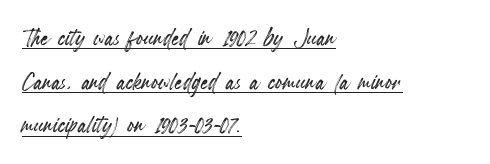
If you drew a ruler down the left edge, every line would touch it. Beneath each row of characters lies a ruled line. Proportional: the letters do not fall into vertical columns. Tracking value appears to be zero — textbook default spacing. Vertical spacing — default.
